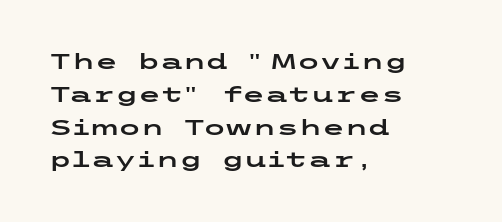
The image shows 21 px text type, upright; set left-aligned, normal line spacing (1.56x), normal letter spacing, not underlined.
